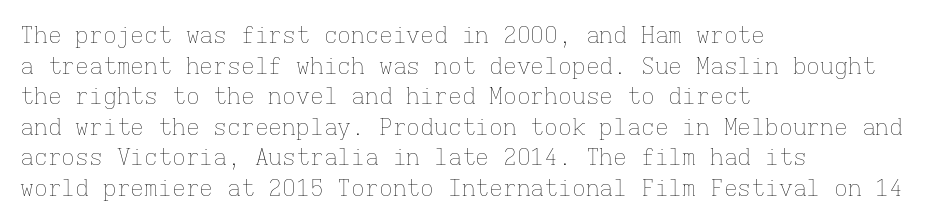
{"italic": "no", "bold": "no", "underline": "no", "align": "left", "line_spacing": "normal", "line_spacing_ratio": 1.33, "letter_spacing": "normal", "letter_spacing_em": 0.0, "glyph_px": 23}
